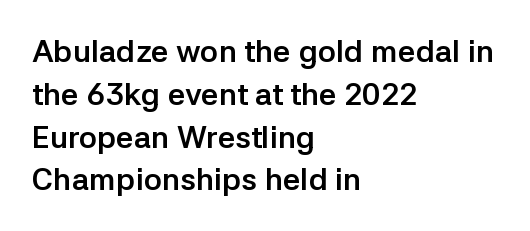
A classic flush-left, rag-right setting is used for this passage. Ascenders rise straight up at ninety degrees. Check where the strokes stop: nothing finishes them off — pure sans. This rendering leaves character spacing at its baseline value. The characters look thick and weighty, a clear bold. This rendering features lettering with no underline.
